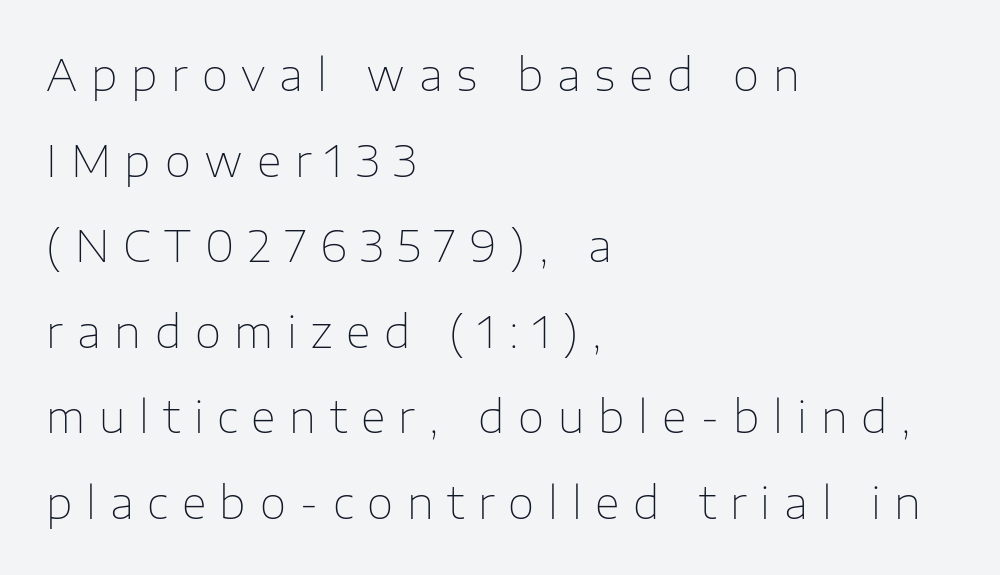
The passage shown is typed in a proportional face where columns would drift. In terms of leading, this rendering errs on the spacious side. Each stroke keeps to a modest, everyday thickness or less. Unmarked baselines from the first word to the last. Each line starts at the same left margin while the right side varies.
